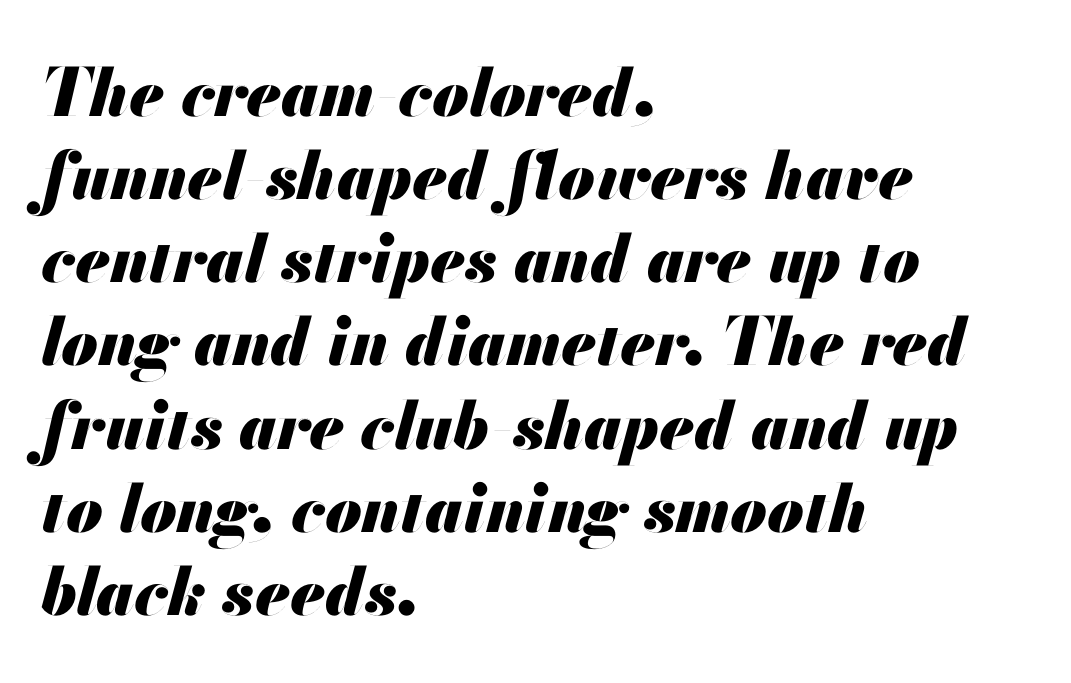
The image shows 66 px heavy type, italic (leaning right); set left-aligned, normal line spacing (1.26x), normal letter spacing, not underlined; medium stroke contrast and a small x-height.
